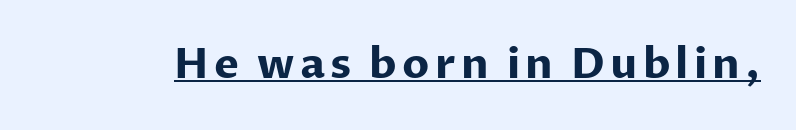
Q: Is the text bold? A: Yes.
Q: Is the text italic (slanted)? A: No, it is upright.
Q: Is the typeface a serif or a sans-serif typeface? A: Sans-serif.
Q: Is the text underlined? A: Yes.
Q: Width (condensed, normal, or wide)? A: Normal.
Q: Stroke contrast? A: Low.
Q: x-height? A: Medium.
Q: Monospaced? A: No.
